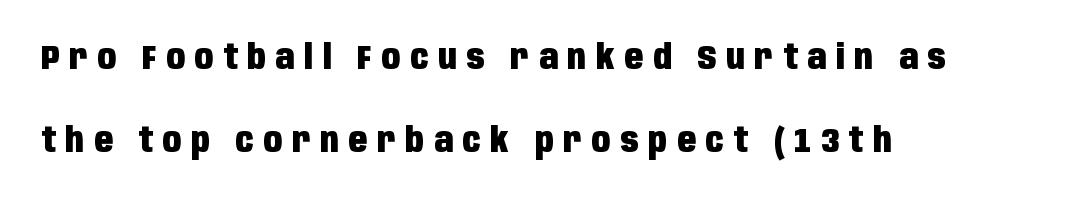
{"serif": "no", "italic": "no", "bold": "yes", "weight": "heavy", "width": "condensed", "stroke_contrast": "low", "x_height": "large", "monospaced": "no", "underline": "no", "align": "left", "line_spacing": "loose", "line_spacing_ratio": 2.45, "letter_spacing": "wide", "letter_spacing_em": 0.29, "glyph_px": 34}
